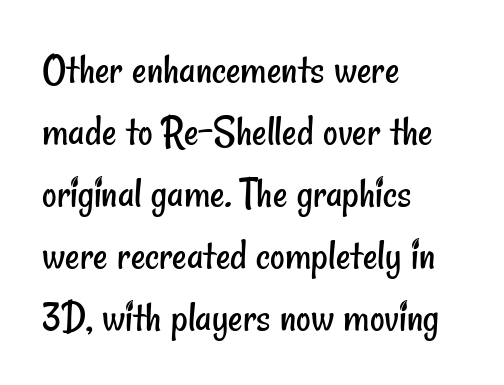
Q: Is the text bold? A: No.
Q: Is the typeface a serif or a sans-serif typeface? A: Sans-serif.
Q: Is the text underlined? A: No.
Q: How is the paragraph aligned? A: Left-aligned.
Q: Is the spacing between letters normal or unusually wide? A: Normal.
Q: Is the spacing between lines tight, normal or loose? A: Normal.
Q: Width (condensed, normal, or wide)? A: Condensed.
Q: Stroke contrast? A: Low.
Q: x-height? A: Small.
Q: Monospaced? A: No.
